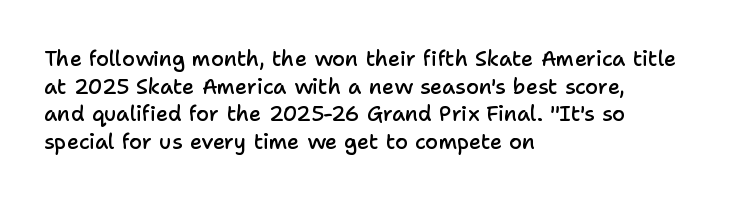
These words are printed semibold, heavier than regular yet not bold. Does the lettering tilt? It doesn't — this is upright. The area under the type is left untouched. Alignment: flush left.
